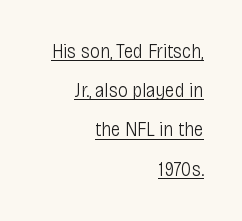
Q: Is the text bold? A: No.
Q: Is the text italic (slanted)? A: No, it is upright.
Q: Is the text underlined? A: Yes.
Q: How is the paragraph aligned? A: Right-aligned.
Q: Is the spacing between letters normal or unusually wide? A: Normal.
Q: Is the spacing between lines tight, normal or loose? A: Loose.
